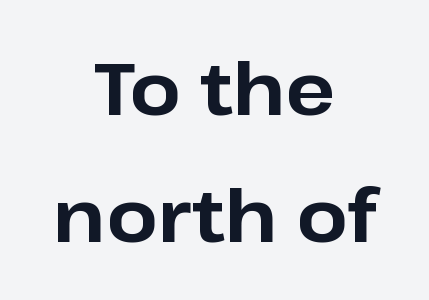
Regarding serifs, this sample does without them. Descender tails drop into unmarked territory. Typographic density is high because the face is bold. This is roman type, the default non-slanted kind. Centered paragraph, ragged on both sides. Honestly, the letter spacing is just normal — you wouldn't notice it.
